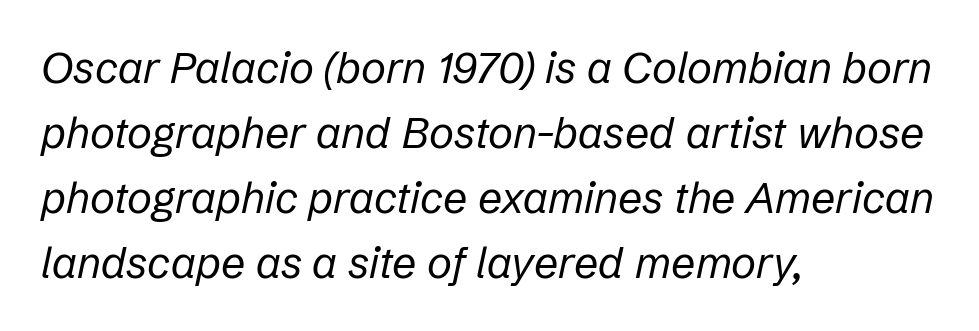
The strokes carry an ordinary text weight at most. Rendered with sloped, italic letterforms. Nobody drew a line under any word here. Is there much room between lines? A standard amount, neither cramped nor airy.
